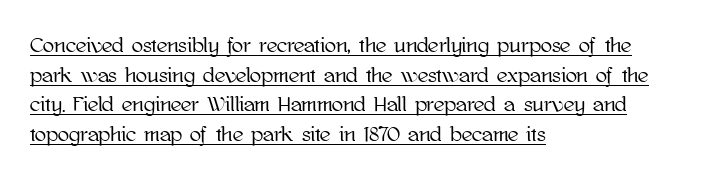
The image shows 21 px text type, upright; set left-aligned, normal line spacing (1.41x), normal letter spacing, underlined.
